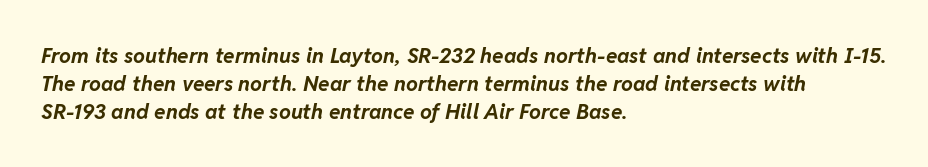
{"italic": "yes", "lean": "right", "slant_degrees": 11, "bold": "yes", "underline": "no", "align": "left", "line_spacing": "normal", "line_spacing_ratio": 1.33, "letter_spacing": "normal", "letter_spacing_em": 0.0, "glyph_px": 21}
